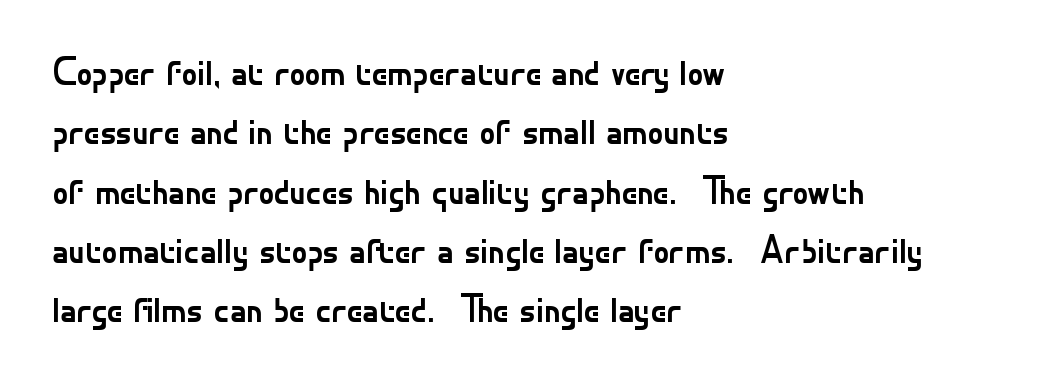
Q: Is the text bold? A: No.
Q: Is the text italic (slanted)? A: No, it is upright.
Q: Is the typeface a serif or a sans-serif typeface? A: Sans-serif.
Q: Is the text underlined? A: No.
Q: How is the paragraph aligned? A: Left-aligned.
Q: Is the spacing between letters normal or unusually wide? A: Normal.
Q: Is the spacing between lines tight, normal or loose? A: Normal.
Q: Width (condensed, normal, or wide)? A: Normal.
Q: Stroke contrast? A: Low.
Q: x-height? A: Small.
Q: Monospaced? A: No.
